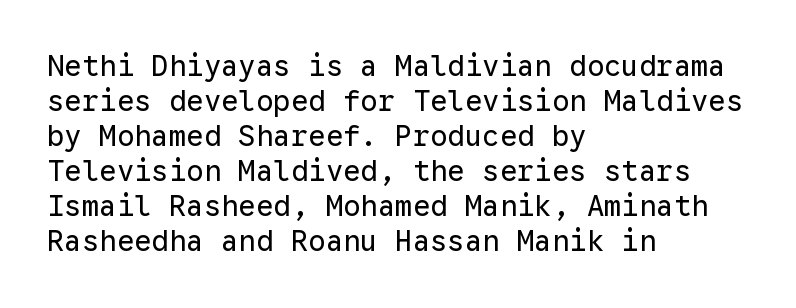
Q: Is the text bold? A: No.
Q: Is the text italic (slanted)? A: No, it is upright.
Q: Is the typeface a serif or a sans-serif typeface? A: Sans-serif.
Q: Is the text underlined? A: No.
Q: How is the paragraph aligned? A: Left-aligned.
Q: Is the spacing between letters normal or unusually wide? A: Normal.
Q: Width (condensed, normal, or wide)? A: Normal.
Q: Stroke contrast? A: Low.
Q: x-height? A: Medium.
Q: Monospaced? A: Yes.
